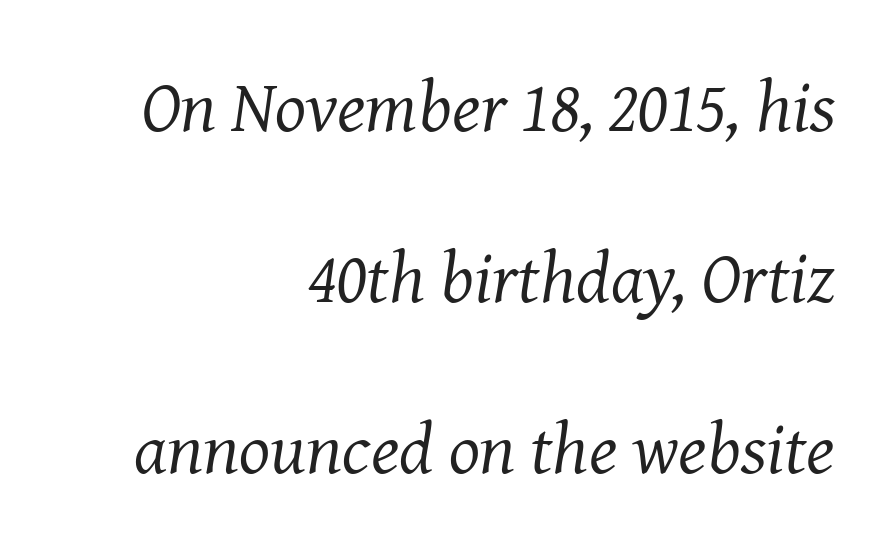
{"serif": "yes", "italic": "yes", "lean": "right", "slant_degrees": 8, "bold": "no", "weight": "regular", "width": "normal", "stroke_contrast": "medium", "x_height": "medium", "monospaced": "no", "underline": "no", "align": "right", "line_spacing": "loose", "line_spacing_ratio": 2.34, "letter_spacing": "normal", "letter_spacing_em": 0.0, "glyph_px": 73}
